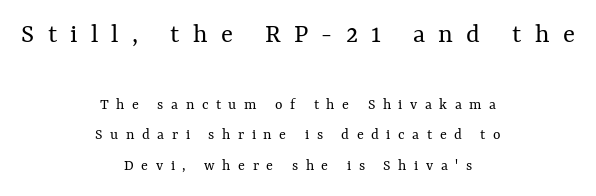
The image shows 28 px regular-weight type, upright; set centered, loose line spacing (1.91x), unusually wide letter spacing (+0.47 em), not underlined; the first (top) block is 1.75x larger; medium stroke contrast and a medium x-height.
